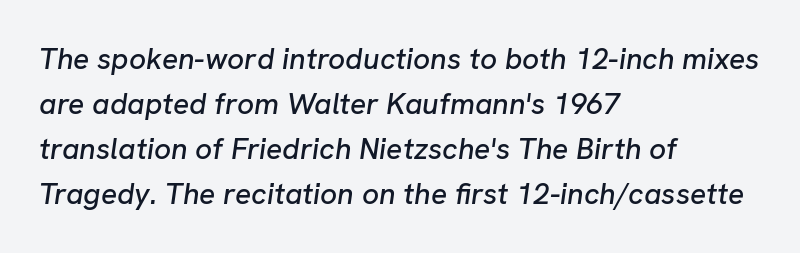
Every row of glyphs begins at an identical x-position on the left. Observe the ordinary spacing: letters are neighbours, not strangers. There's an unmistakable incline to the writing here. Leading: standard. Note the varied advance widths — an 'i' is clearly narrower than an 'm'. Words float on clear page, feet unadorned.
